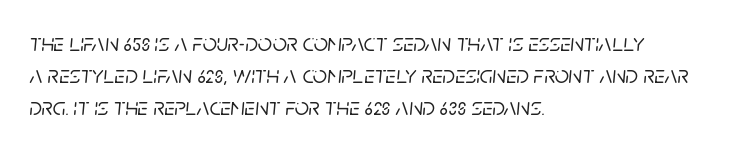
You can tell it's italic because the verticals aren't actually vertical. This sample uses plain, unmodified letter spacing. The text block is weighted toward the left margin, trailing off unevenly rightward. The vertical gap from one line to the next is medium.
